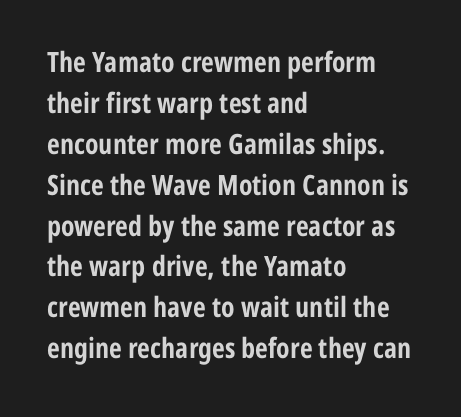
Q: Is the text bold? A: Yes.
Q: Is the text italic (slanted)? A: No, it is upright.
Q: Is the typeface a serif or a sans-serif typeface? A: Sans-serif.
Q: Is the text underlined? A: No.
Q: How is the paragraph aligned? A: Left-aligned.
Q: Is the spacing between letters normal or unusually wide? A: Normal.
Q: Is the spacing between lines tight, normal or loose? A: Normal.
Q: Width (condensed, normal, or wide)? A: Condensed.
Q: Stroke contrast? A: Low.
Q: x-height? A: Medium.
Q: Monospaced? A: No.
